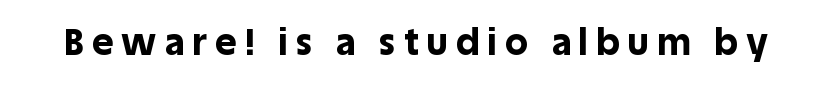
The image shows 36 px bold sans-serif type, upright; set unusually wide letter spacing (+0.24 em), not underlined; a large x-height.
